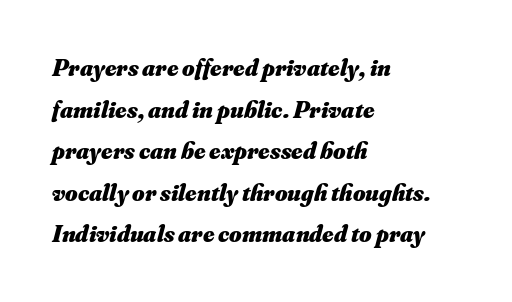
{"italic": "yes", "lean": "right", "slant_degrees": 16, "bold": "yes", "underline": "no", "align": "left", "line_spacing_ratio": 1.73, "letter_spacing": "normal", "letter_spacing_em": 0.0, "glyph_px": 24}
